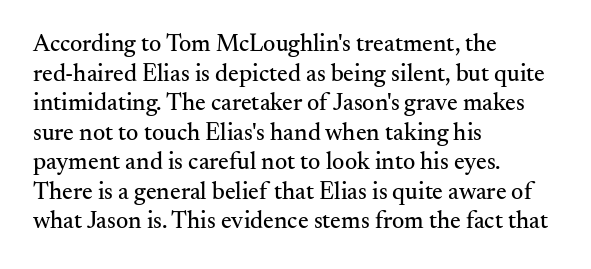
The image shows 24 px text type, upright; set left-aligned, line spacing 1.23x, normal letter spacing, not underlined.
